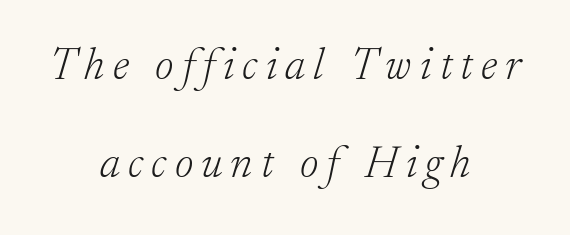
Q: Is the text bold? A: No.
Q: Is the text italic (slanted)? A: Yes, it leans right by about 17 degrees.
Q: Is the typeface a serif or a sans-serif typeface? A: Serif.
Q: Is the text underlined? A: No.
Q: How is the paragraph aligned? A: Centered.
Q: Is the spacing between lines tight, normal or loose? A: Loose.
Q: Width (condensed, normal, or wide)? A: Normal.
Q: Stroke contrast? A: Low.
Q: x-height? A: Small.
Q: Monospaced? A: No.
